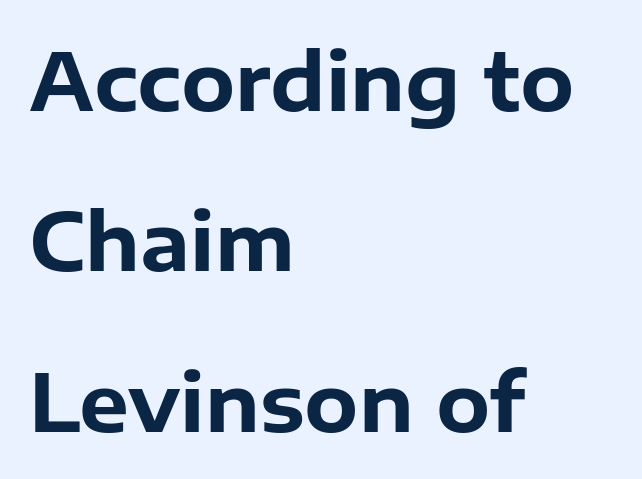
Do the letters lean? They stand straight. A classic flush-left, rag-right setting is used for this passage. Stroke thickness is high; the sample reads as a true bold. Underline: absent. This is sans-serif lettering, the kind often seen on screens and signage. The lines are spread far apart with generous leading.
